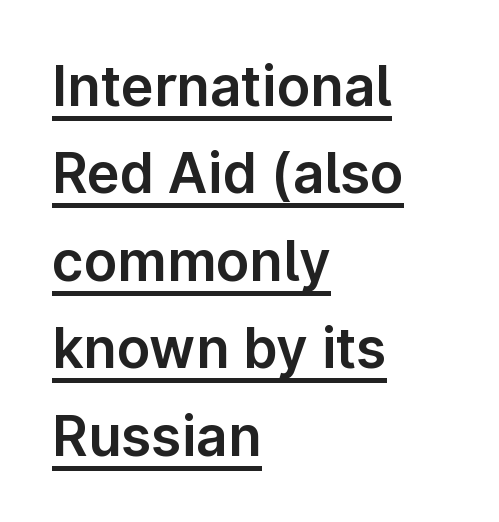
Q: Is the text italic (slanted)? A: No, it is upright.
Q: Is the typeface a serif or a sans-serif typeface? A: Sans-serif.
Q: Is the text underlined? A: Yes.
Q: How is the paragraph aligned? A: Left-aligned.
Q: Is the spacing between letters normal or unusually wide? A: Normal.
Q: Is the spacing between lines tight, normal or loose? A: Normal.
Q: Width (condensed, normal, or wide)? A: Normal.
Q: Stroke contrast? A: Low.
Q: x-height? A: Medium.
Q: Monospaced? A: No.
